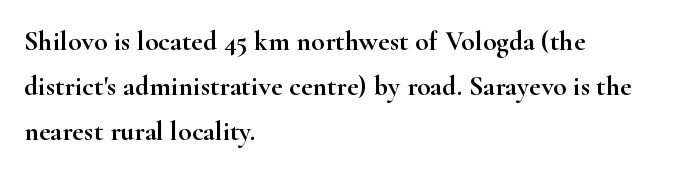
{"serif": "yes", "italic": "no", "width": "wide", "stroke_contrast": "high", "x_height": "small", "monospaced": "no", "underline": "no", "align": "left", "line_spacing": "normal", "line_spacing_ratio": 1.6, "letter_spacing": "normal", "letter_spacing_em": 0.0, "glyph_px": 28}
